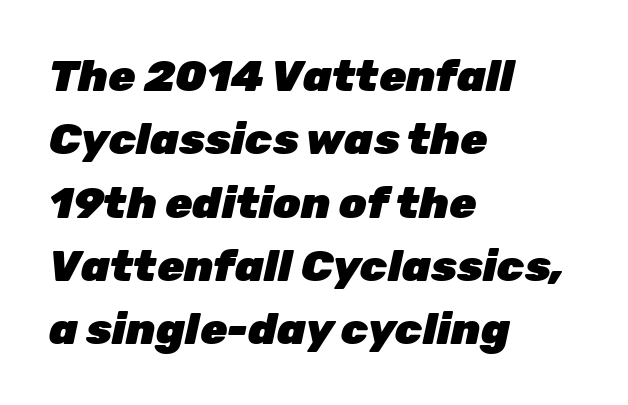
{"italic": "yes", "lean": "right", "slant_degrees": 12, "bold": "yes", "weight": "heavy", "width": "normal", "stroke_contrast": "low", "x_height": "medium", "monospaced": "no", "underline": "no", "align": "left", "line_spacing": "normal", "line_spacing_ratio": 1.44, "letter_spacing": "normal", "letter_spacing_em": 0.0, "glyph_px": 44}
